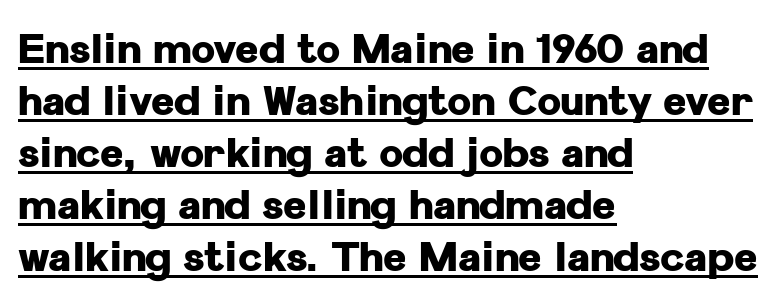
The image shows 40 px heavy sans-serif type, upright; set left-aligned, normal line spacing (1.3x), normal letter spacing, underlined; low stroke contrast and a medium x-height.
